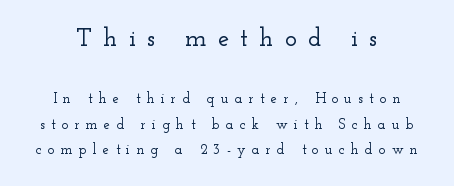
The area under the type is left untouched. Size hierarchy here favors the leading block over the trailing one. When letters stand straight like this, we call the style roman or upright. This rendering widens character spacing well past its baseline value.
